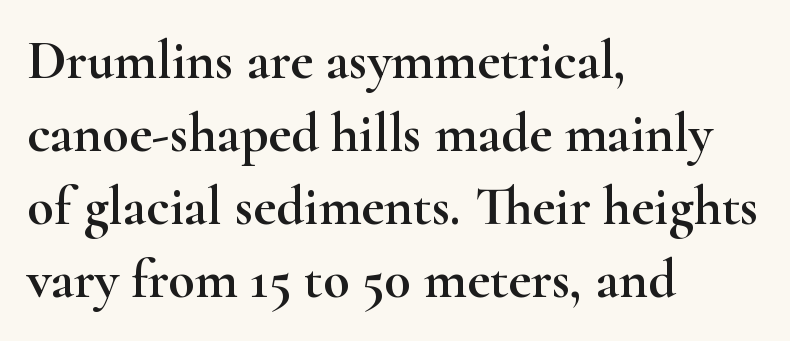
Q: Is the text italic (slanted)? A: No, it is upright.
Q: Is the typeface a serif or a sans-serif typeface? A: Serif.
Q: Is the text underlined? A: No.
Q: How is the paragraph aligned? A: Left-aligned.
Q: Is the spacing between letters normal or unusually wide? A: Normal.
Q: Is the spacing between lines tight, normal or loose? A: Normal.
Q: Width (condensed, normal, or wide)? A: Wide.
Q: Stroke contrast? A: High.
Q: x-height? A: Small.
Q: Monospaced? A: No.
